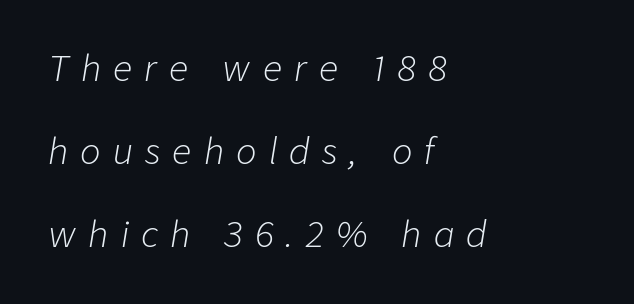
The image shows 34 px light type, italic (leaning right); set left-aligned, loose line spacing (2.44x), unusually wide letter spacing (+0.36 em), not underlined; low stroke contrast and a medium x-height.
